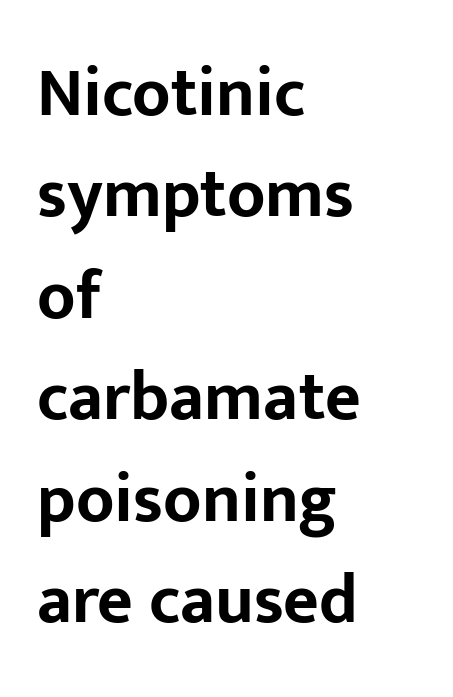
Character widths vary here, with narrow letters taking less room than wide ones. The face used here has the dense, thick strokes of a bold. Descenders hang freely into open space. These lines stack with their left ends in a neat column.
